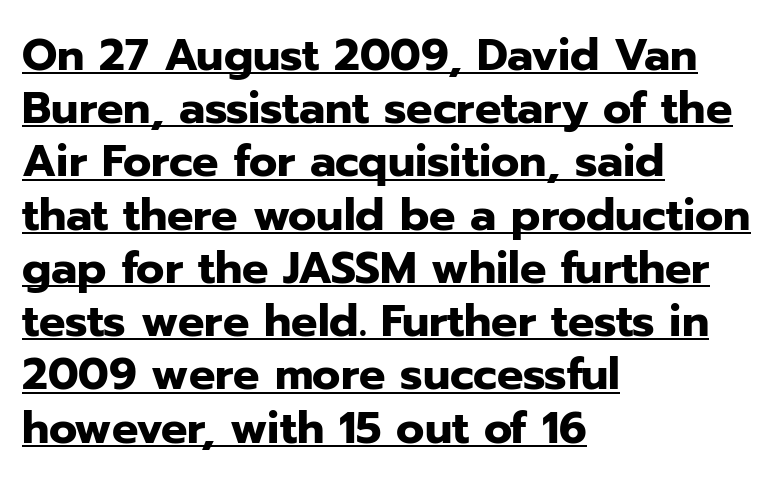
{"serif": "no", "italic": "no", "bold": "yes", "weight": "heavy", "width": "normal", "stroke_contrast": "low", "x_height": "medium", "monospaced": "no", "underline": "yes", "align": "left", "line_spacing_ratio": 1.21, "letter_spacing": "normal", "letter_spacing_em": 0.0, "glyph_px": 44}
